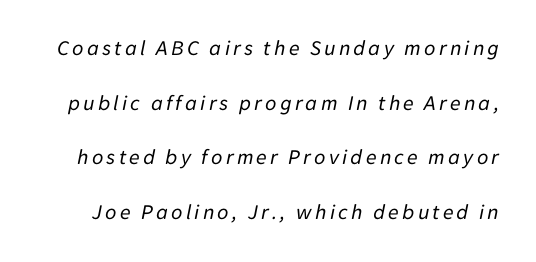
The block of text is sparse from top to bottom, with ample space between rows. The lettering tilts uniformly, giving the passage an italic look. A light-to-regular cut is what we see here. The baseline area is clear.
